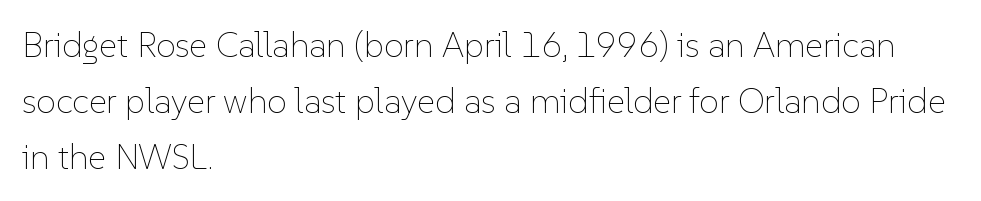
The image shows 35 px thin type, upright; set left-aligned, normal line spacing (1.6x), normal letter spacing, not underlined; low stroke contrast and a medium x-height.
